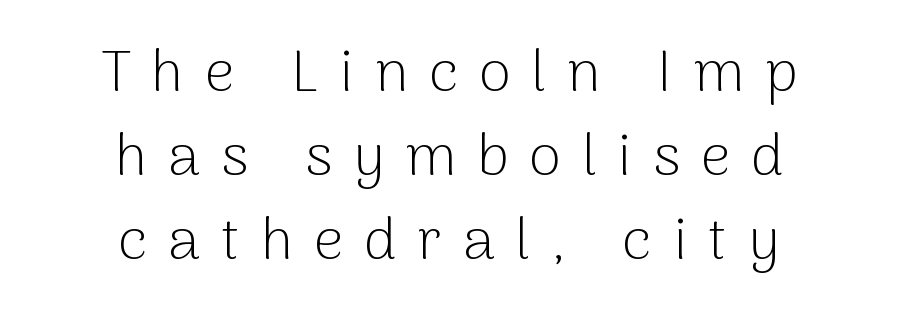
Q: Is the text bold? A: No.
Q: Is the text italic (slanted)? A: No, it is upright.
Q: Is the typeface a serif or a sans-serif typeface? A: Sans-serif.
Q: Is the text underlined? A: No.
Q: How is the paragraph aligned? A: Centered.
Q: Is the spacing between letters normal or unusually wide? A: Unusually wide.
Q: Is the spacing between lines tight, normal or loose? A: Normal.
Q: Width (condensed, normal, or wide)? A: Normal.
Q: Stroke contrast? A: Low.
Q: x-height? A: Medium.
Q: Monospaced? A: No.
